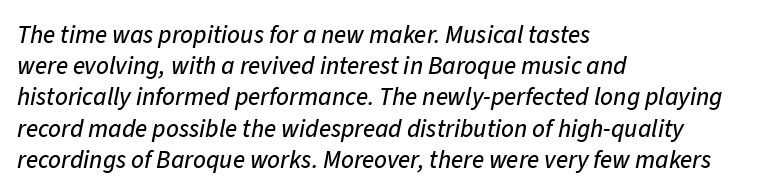
{"italic": "yes", "lean": "right", "slant_degrees": 11, "underline": "no", "align": "left", "line_spacing": "normal", "line_spacing_ratio": 1.25, "letter_spacing": "normal", "letter_spacing_em": 0.0, "glyph_px": 25}
